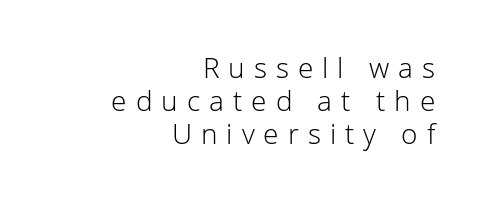
{"serif": "no", "italic": "no", "bold": "no", "weight": "light", "width": "normal", "stroke_contrast": "low", "x_height": "medium", "monospaced": "no", "underline": "no", "align": "right", "line_spacing_ratio": 1.18, "letter_spacing": "wide", "letter_spacing_em": 0.32, "glyph_px": 28}
